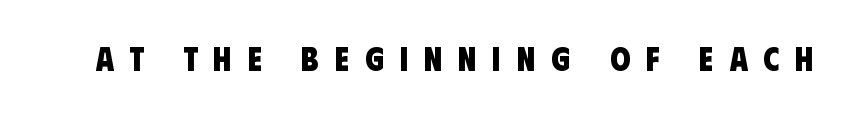
{"serif": "no", "bold": "yes", "weight": "heavy", "width": "condensed", "stroke_contrast": "low", "x_height": "large", "monospaced": "no", "underline": "no", "letter_spacing": "wide", "letter_spacing_em": 0.48, "glyph_px": 33}
